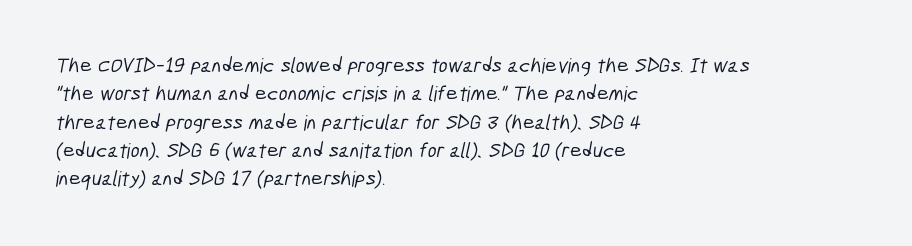
{"underline": "no", "align": "left", "line_spacing": "normal", "line_spacing_ratio": 1.35, "letter_spacing": "normal", "letter_spacing_em": 0.0, "glyph_px": 21}
